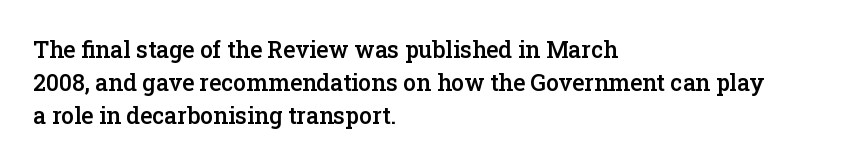
{"italic": "no", "bold": "semi", "underline": "no", "align": "left", "line_spacing": "normal", "line_spacing_ratio": 1.44, "letter_spacing": "normal", "letter_spacing_em": 0.0, "glyph_px": 23}
